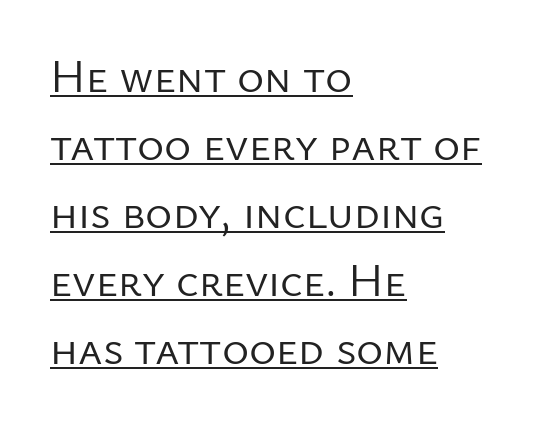
The image shows 46 px regular-weight sans-serif type, upright; set left-aligned, normal line spacing (1.48x), normal letter spacing, underlined; low stroke contrast and a medium x-height.
